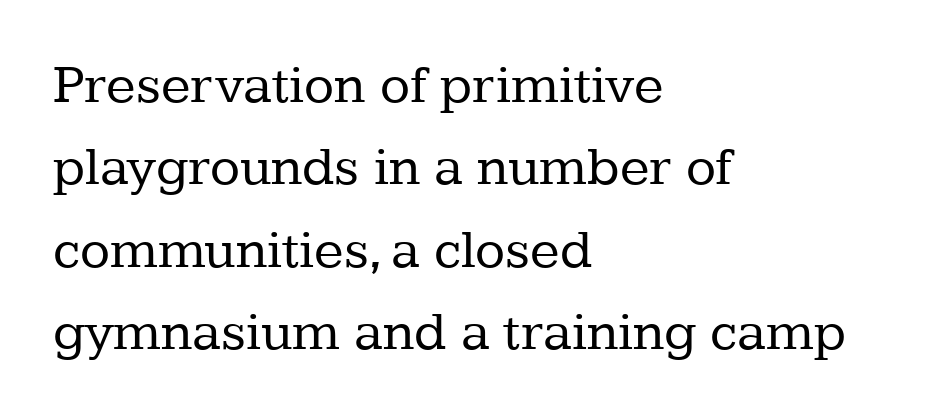
These glyphs show unthickened strokes, regular width or finer. Is there any slant? The stems are plumb. The rendering uses a moderate line-height, typical for paragraphs. Here the designer chose a conventional face with non-uniform glyph widths. This rendering uses left alignment, leaving the right contour irregular.
